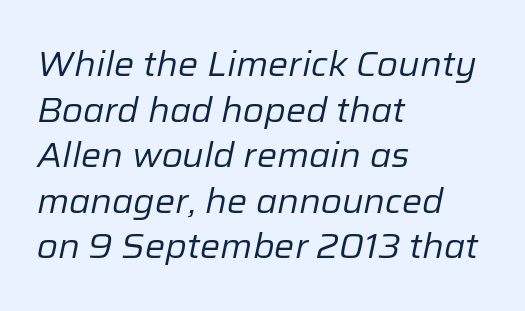
Varying glyph widths throughout — classic text-font behaviour. Is the block centered? No — it sits flush against the left margin. The area under the type is left untouched. Observe the ordinary spacing: letters are neighbours, not strangers.
